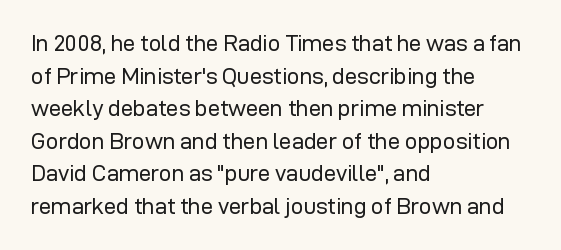
{"italic": "no", "bold": "no", "underline": "no", "align": "left", "line_spacing": "normal", "line_spacing_ratio": 1.48, "letter_spacing": "normal", "letter_spacing_em": 0.0, "glyph_px": 22}
